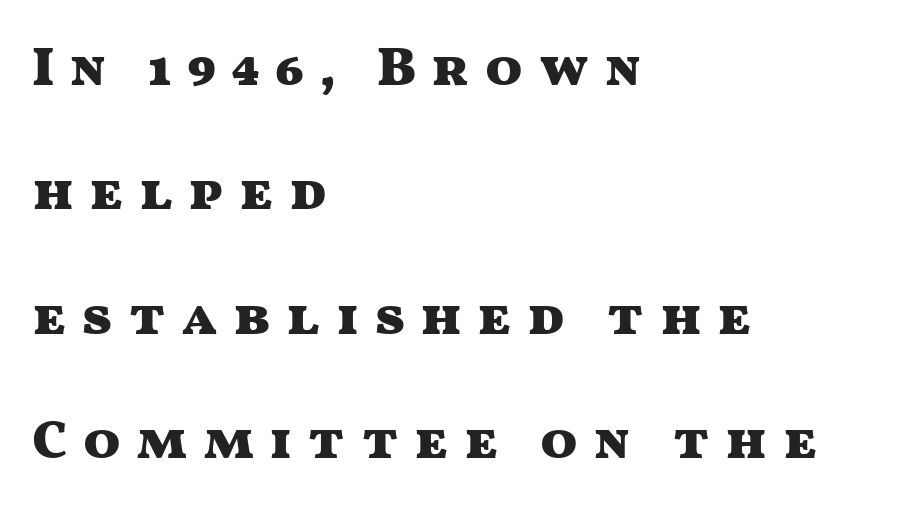
Loosely led — the rows are spread out. Heft: maximum for text — a bold. Is the block centered? No — it sits flush against the left margin. Proportional: the letters do not fall into vertical columns. Any mark beneath the type? The region is blank.
